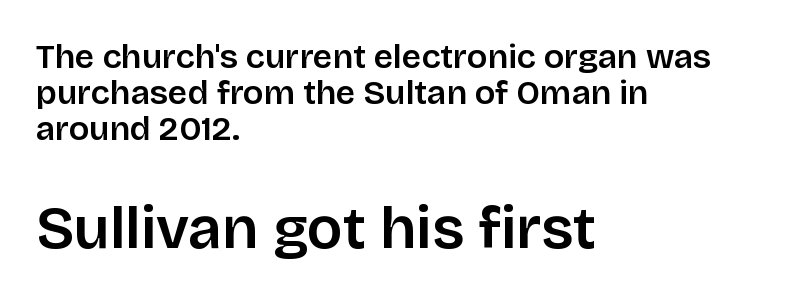
{"serif": "no", "italic": "no", "bold": "semi", "weight": "semibold", "width": "normal", "stroke_contrast": "low", "x_height": "large", "monospaced": "no", "underline": "no", "align": "left", "line_spacing": "tight", "line_spacing_ratio": 1.06, "letter_spacing": "normal", "letter_spacing_em": 0.0, "larger_block": "second", "size_ratio": 1.76, "glyph_px": 60}
